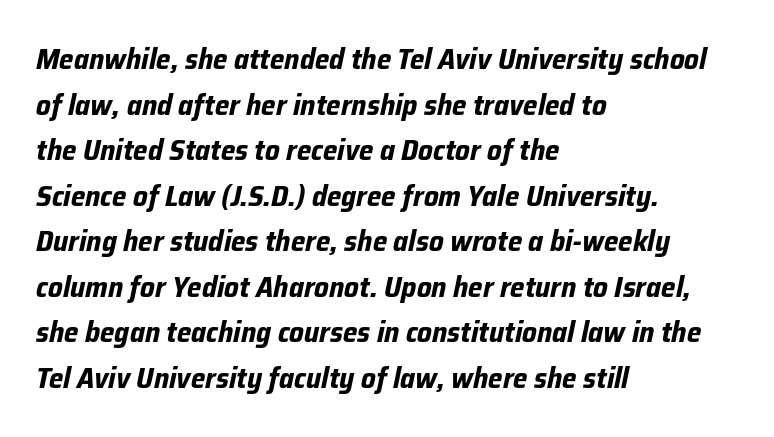
{"italic": "yes", "lean": "right", "slant_degrees": 12, "bold": "yes", "weight": "bold", "width": "normal", "stroke_contrast": "low", "x_height": "medium", "monospaced": "no", "underline": "no", "align": "left", "line_spacing": "normal", "line_spacing_ratio": 1.57, "letter_spacing": "normal", "letter_spacing_em": 0.0, "glyph_px": 29}
